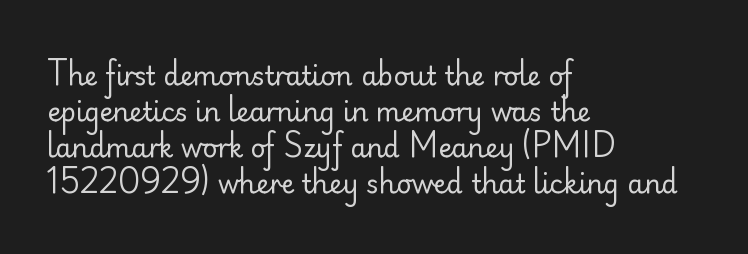
Q: Is the text bold? A: No.
Q: Is the text italic (slanted)? A: No, it is upright.
Q: Is the text underlined? A: No.
Q: How is the paragraph aligned? A: Left-aligned.
Q: Is the spacing between letters normal or unusually wide? A: Normal.
Q: Is the spacing between lines tight, normal or loose? A: Normal.
